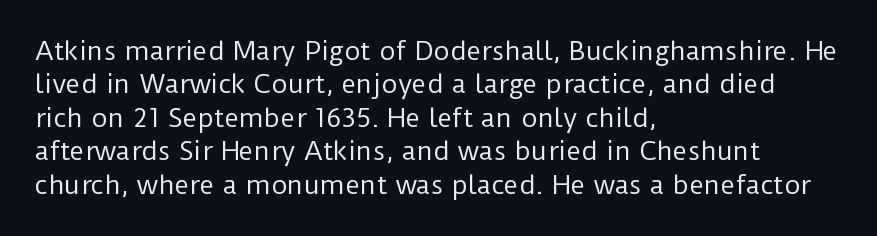
{"italic": "no", "bold": "no", "underline": "no", "align": "left", "line_spacing": "normal", "line_spacing_ratio": 1.34, "letter_spacing": "normal", "letter_spacing_em": 0.0, "glyph_px": 25}
